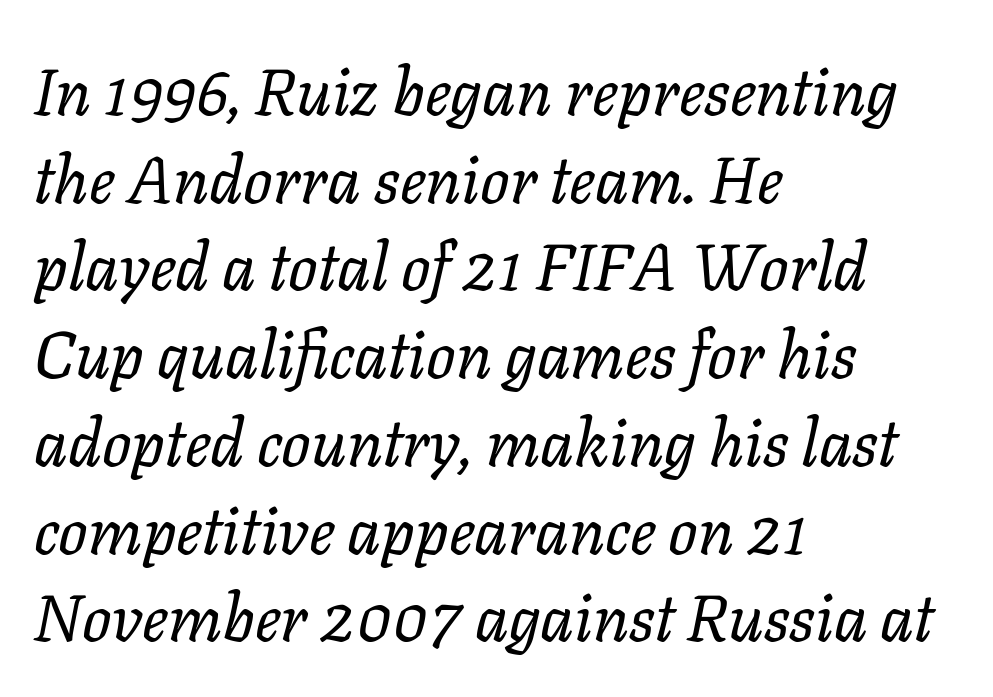
Q: Is the text bold? A: No.
Q: Is the text italic (slanted)? A: Yes, it leans right by about 11 degrees.
Q: Is the text underlined? A: No.
Q: How is the paragraph aligned? A: Left-aligned.
Q: Is the spacing between letters normal or unusually wide? A: Normal.
Q: Is the spacing between lines tight, normal or loose? A: Normal.
Q: Width (condensed, normal, or wide)? A: Normal.
Q: Stroke contrast? A: Low.
Q: x-height? A: Medium.
Q: Monospaced? A: No.
